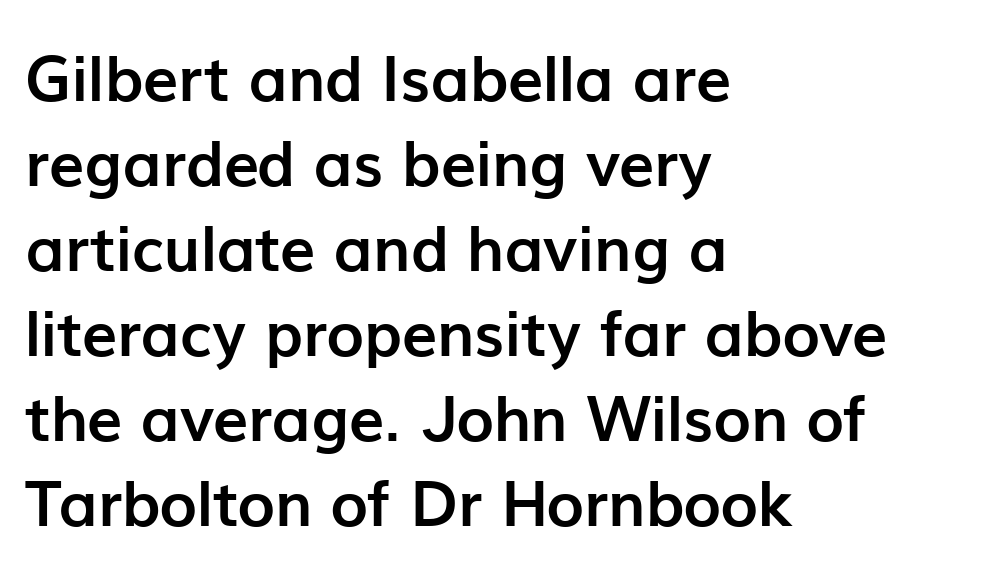
Q: Is the text bold? A: Yes.
Q: Is the text italic (slanted)? A: No, it is upright.
Q: Is the typeface a serif or a sans-serif typeface? A: Sans-serif.
Q: Is the text underlined? A: No.
Q: How is the paragraph aligned? A: Left-aligned.
Q: Is the spacing between letters normal or unusually wide? A: Normal.
Q: Is the spacing between lines tight, normal or loose? A: Normal.
Q: Width (condensed, normal, or wide)? A: Normal.
Q: Stroke contrast? A: Low.
Q: x-height? A: Medium.
Q: Monospaced? A: No.
